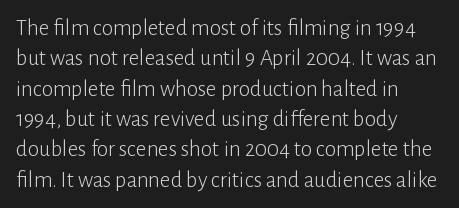
Q: Is the text bold? A: No.
Q: Is the text italic (slanted)? A: No, it is upright.
Q: Is the text underlined? A: No.
Q: How is the paragraph aligned? A: Left-aligned.
Q: Is the spacing between letters normal or unusually wide? A: Normal.
Q: Is the spacing between lines tight, normal or loose? A: Normal.
